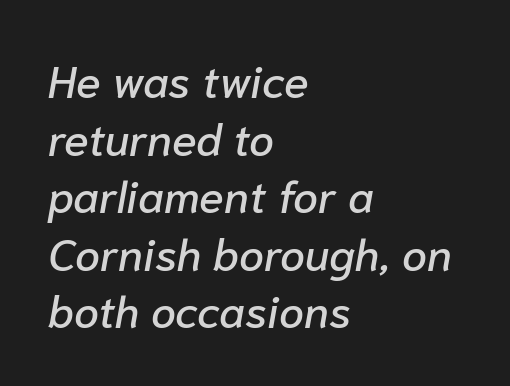
Q: Is the text italic (slanted)? A: Yes, it leans right by about 10 degrees.
Q: Is the text underlined? A: No.
Q: How is the paragraph aligned? A: Left-aligned.
Q: Is the spacing between letters normal or unusually wide? A: Normal.
Q: Is the spacing between lines tight, normal or loose? A: Normal.
Q: Width (condensed, normal, or wide)? A: Normal.
Q: Stroke contrast? A: Low.
Q: x-height? A: Medium.
Q: Monospaced? A: No.
